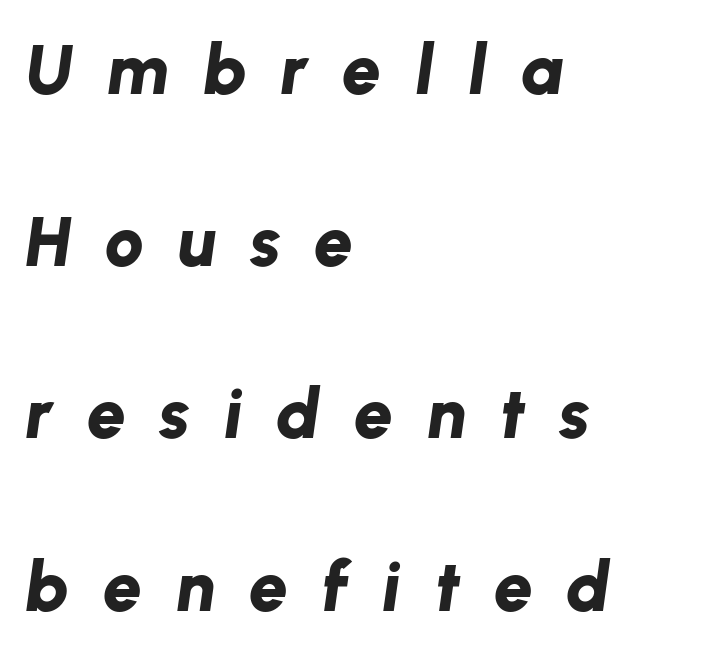
{"italic": "yes", "lean": "right", "slant_degrees": 8, "bold": "yes", "weight": "bold", "width": "normal", "stroke_contrast": "low", "x_height": "medium", "monospaced": "no", "underline": "no", "align": "left", "line_spacing": "loose", "line_spacing_ratio": 2.46, "letter_spacing": "wide", "letter_spacing_em": 0.48, "glyph_px": 70}
